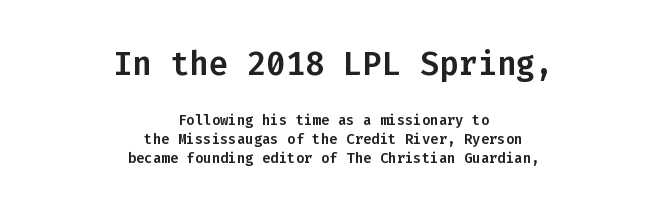
{"serif": "no", "italic": "no", "width": "normal", "stroke_contrast": "low", "x_height": "medium", "monospaced": "yes", "underline": "no", "align": "center", "line_spacing": "normal", "line_spacing_ratio": 1.34, "letter_spacing": "normal", "letter_spacing_em": 0.0, "larger_block": "first", "size_ratio": 2.29, "glyph_px": 32}
